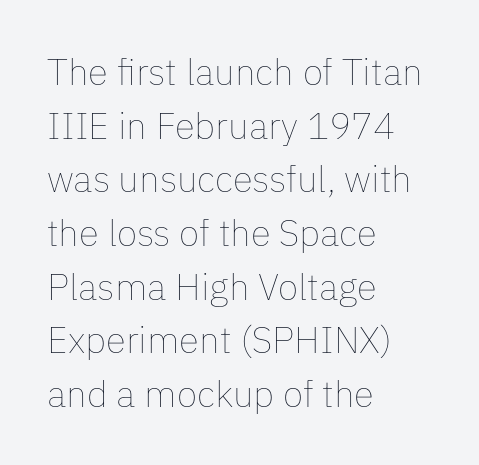
You could not count columns in this text — the font is proportionally spaced. Decoration check: the copy has no underline. This rendering uses left alignment, leaving the right contour irregular. Stems and bowls with no extra thickness — not bold. How would I describe the line gaps? Plain and ordinary.
